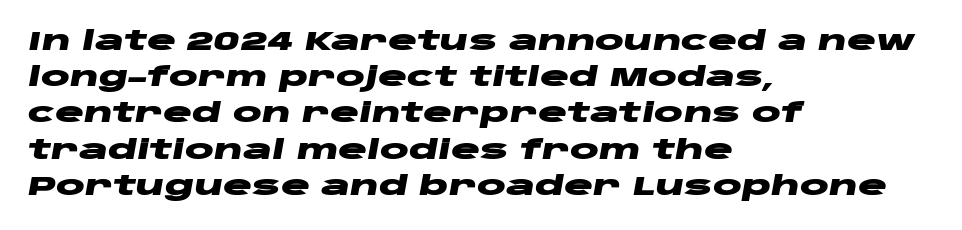
{"italic": "yes", "lean": "right", "slant_degrees": 10, "bold": "yes", "underline": "no", "align": "left", "line_spacing": "normal", "line_spacing_ratio": 1.34, "letter_spacing": "normal", "letter_spacing_em": 0.0, "glyph_px": 27}
